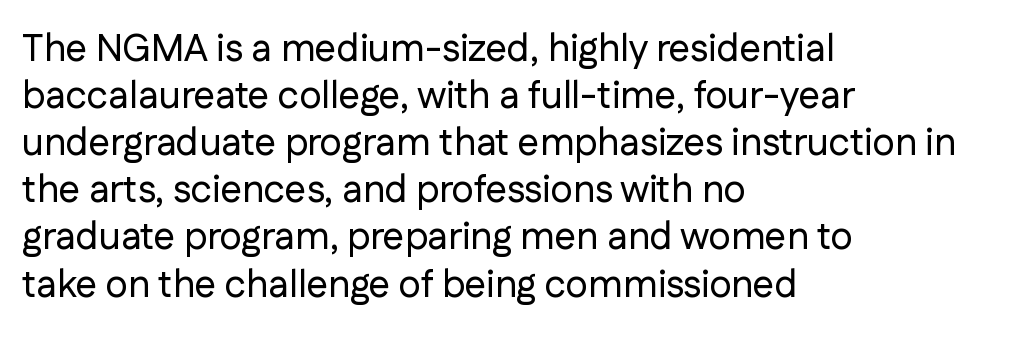
Q: Is the text italic (slanted)? A: No, it is upright.
Q: Is the typeface a serif or a sans-serif typeface? A: Sans-serif.
Q: Is the text underlined? A: No.
Q: How is the paragraph aligned? A: Left-aligned.
Q: Is the spacing between letters normal or unusually wide? A: Normal.
Q: Width (condensed, normal, or wide)? A: Normal.
Q: Stroke contrast? A: Low.
Q: x-height? A: Medium.
Q: Monospaced? A: No.
